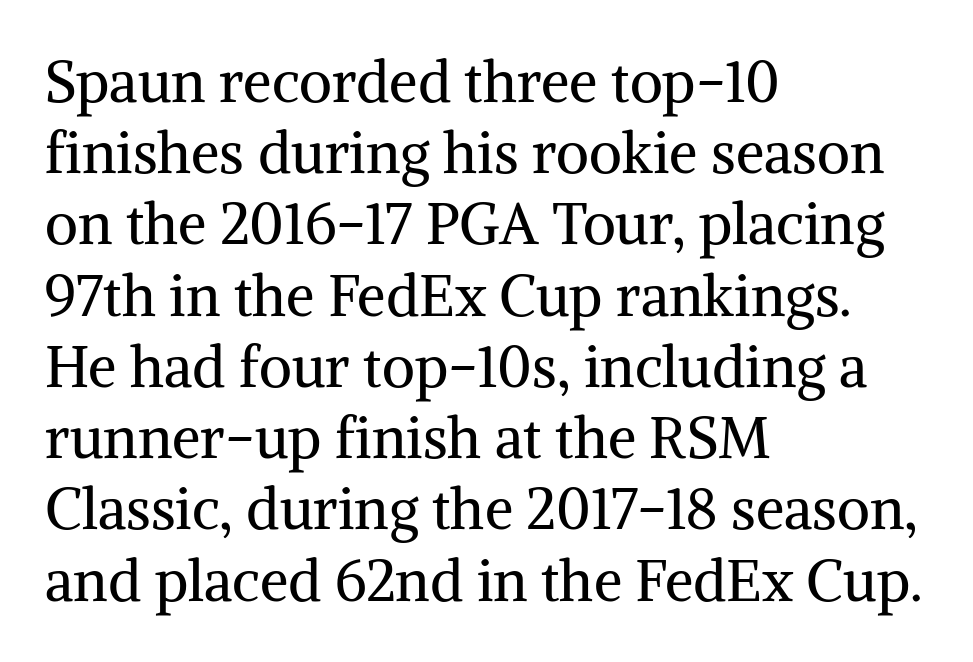
{"serif": "yes", "italic": "no", "bold": "no", "weight": "regular", "width": "normal", "stroke_contrast": "medium", "x_height": "medium", "monospaced": "no", "underline": "no", "align": "left", "line_spacing": "normal", "line_spacing_ratio": 1.25, "letter_spacing": "normal", "letter_spacing_em": 0.0, "glyph_px": 57}
